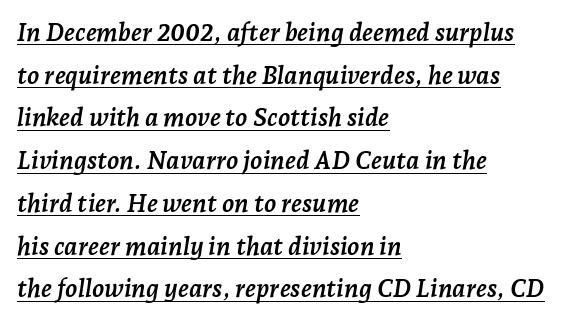
{"italic": "yes", "lean": "right", "slant_degrees": 7, "bold": "yes", "underline": "yes", "align": "left", "line_spacing_ratio": 1.71, "letter_spacing": "normal", "letter_spacing_em": 0.0, "glyph_px": 25}
